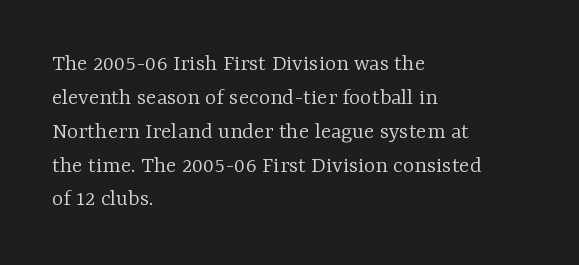
The image shows 24 px text type, upright; set left-aligned, normal line spacing (1.41x), normal letter spacing, not underlined.
